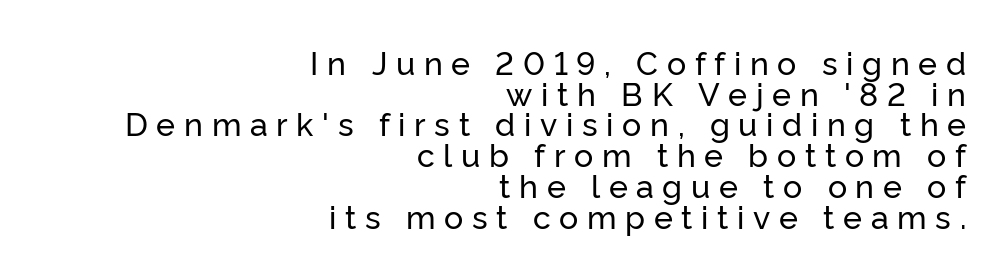
{"serif": "no", "italic": "no", "width": "normal", "stroke_contrast": "low", "x_height": "medium", "monospaced": "no", "underline": "no", "align": "right", "line_spacing": "tight", "line_spacing_ratio": 0.96, "letter_spacing": "wide", "letter_spacing_em": 0.27, "glyph_px": 32}
